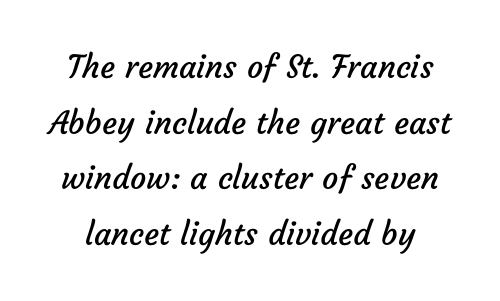
The image shows 32 px regular-weight sans-serif type; set line spacing 1.74x, normal letter spacing, not underlined; low stroke contrast and a medium x-height.
